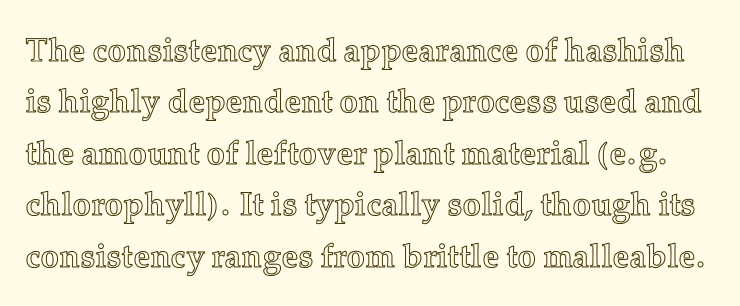
Q: Is the text italic (slanted)? A: No, it is upright.
Q: Is the text underlined? A: No.
Q: Is the spacing between letters normal or unusually wide? A: Normal.
Q: Is the spacing between lines tight, normal or loose? A: Normal.
Q: Width (condensed, normal, or wide)? A: Normal.
Q: x-height? A: Medium.
Q: Monospaced? A: No.
